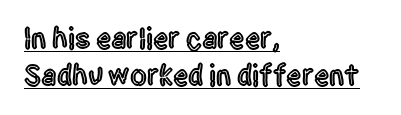
{"serif": "no", "italic": "no", "width": "condensed", "x_height": "large", "monospaced": "no", "underline": "yes", "align": "left", "line_spacing_ratio": 1.23, "letter_spacing": "normal", "letter_spacing_em": 0.0, "glyph_px": 30}
